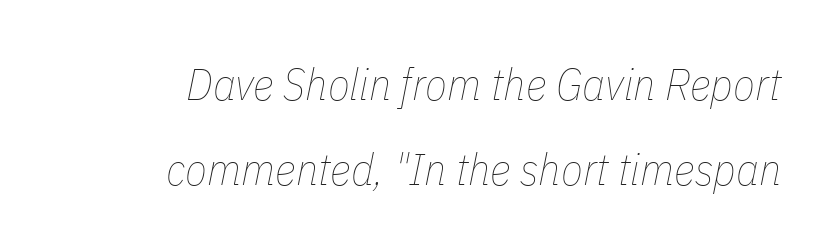
The image shows 45 px thin, condensed type, italic (leaning right); set right-aligned, line spacing 1.88x, normal letter spacing, not underlined; low stroke contrast and a medium x-height.
